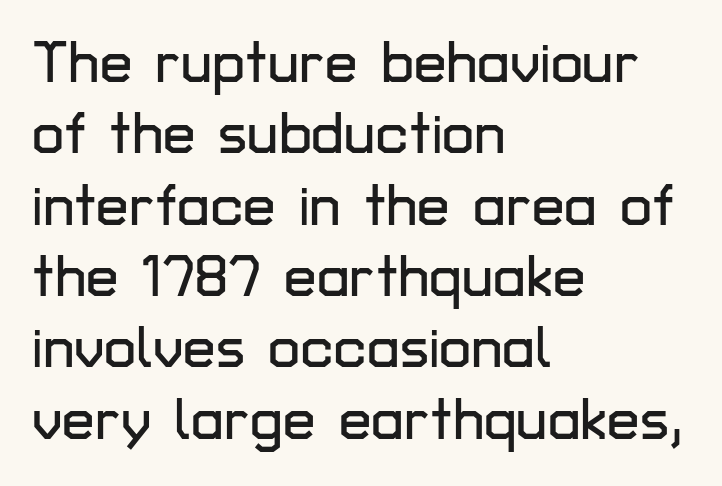
{"serif": "no", "italic": "no", "width": "normal", "stroke_contrast": "low", "x_height": "medium", "monospaced": "no", "underline": "no", "align": "left", "line_spacing_ratio": 1.23, "letter_spacing": "normal", "letter_spacing_em": 0.0, "glyph_px": 58}
